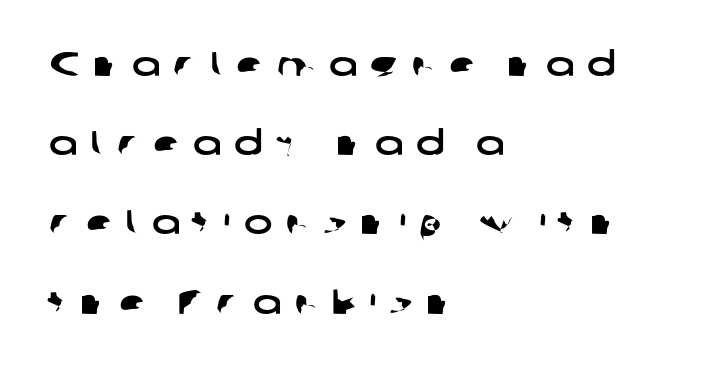
Q: Is the typeface a serif or a sans-serif typeface? A: Sans-serif.
Q: Is the text underlined? A: No.
Q: How is the paragraph aligned? A: Left-aligned.
Q: Is the spacing between letters normal or unusually wide? A: Unusually wide.
Q: Is the spacing between lines tight, normal or loose? A: Loose.
Q: Width (condensed, normal, or wide)? A: Wide.
Q: Stroke contrast? A: Low.
Q: x-height? A: Medium.
Q: Monospaced? A: No.
